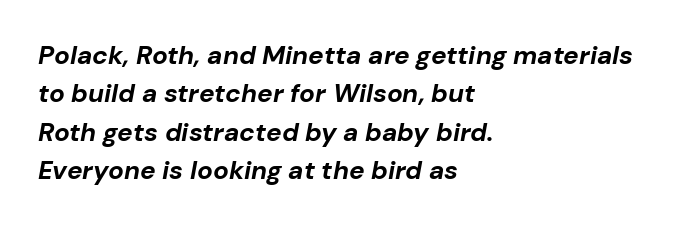
{"italic": "yes", "lean": "right", "slant_degrees": 10, "bold": "yes", "underline": "no", "align": "left", "line_spacing": "normal", "line_spacing_ratio": 1.48, "letter_spacing": "normal", "letter_spacing_em": 0.0, "glyph_px": 26}
